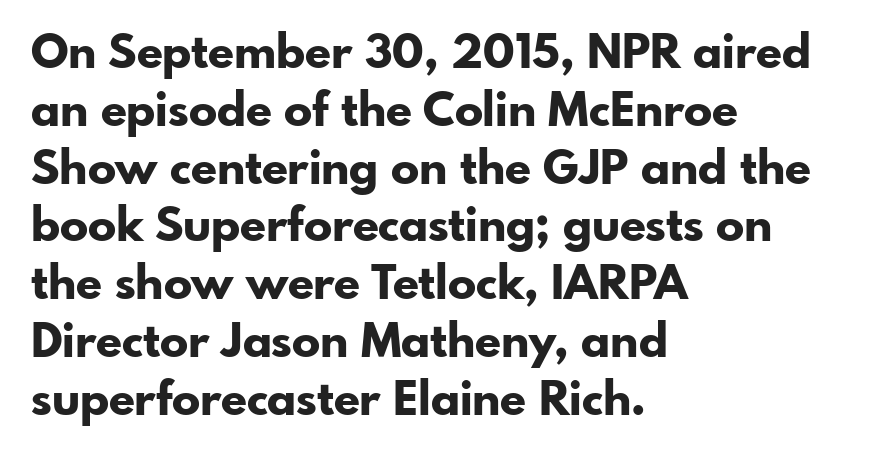
Q: Is the text bold? A: Yes.
Q: Is the text italic (slanted)? A: No, it is upright.
Q: Is the typeface a serif or a sans-serif typeface? A: Sans-serif.
Q: Is the text underlined? A: No.
Q: How is the paragraph aligned? A: Left-aligned.
Q: Is the spacing between letters normal or unusually wide? A: Normal.
Q: Width (condensed, normal, or wide)? A: Normal.
Q: Stroke contrast? A: Low.
Q: x-height? A: Small.
Q: Monospaced? A: No.
